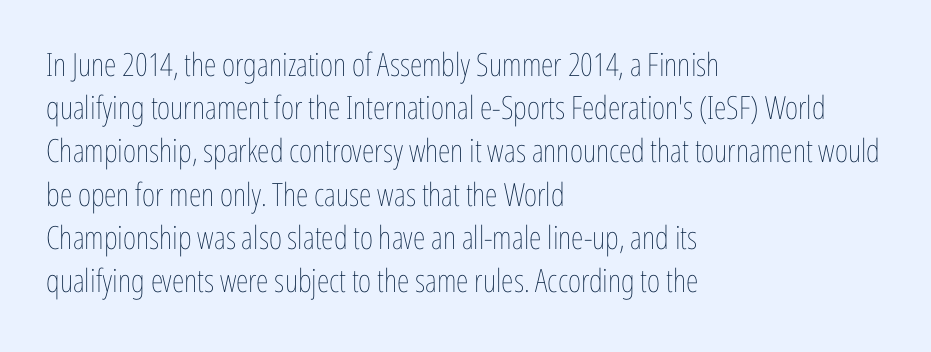
Q: Is the text bold? A: No.
Q: Is the text italic (slanted)? A: No, it is upright.
Q: Is the text underlined? A: No.
Q: How is the paragraph aligned? A: Left-aligned.
Q: Is the spacing between letters normal or unusually wide? A: Normal.
Q: Is the spacing between lines tight, normal or loose? A: Normal.
Q: Width (condensed, normal, or wide)? A: Condensed.
Q: Stroke contrast? A: Low.
Q: x-height? A: Medium.
Q: Monospaced? A: No.
